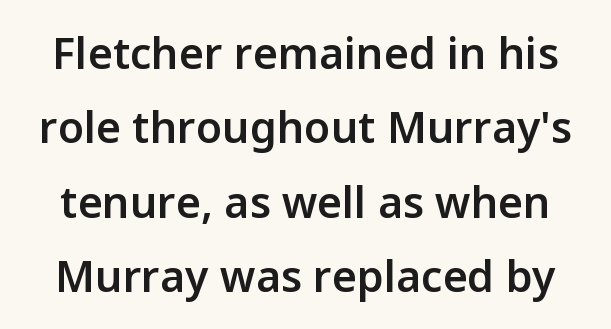
{"serif": "no", "italic": "no", "bold": "semi", "weight": "semibold", "width": "normal", "stroke_contrast": "low", "x_height": "medium", "monospaced": "no", "underline": "no", "line_spacing_ratio": 1.73, "letter_spacing": "normal", "letter_spacing_em": 0.0, "glyph_px": 43}
